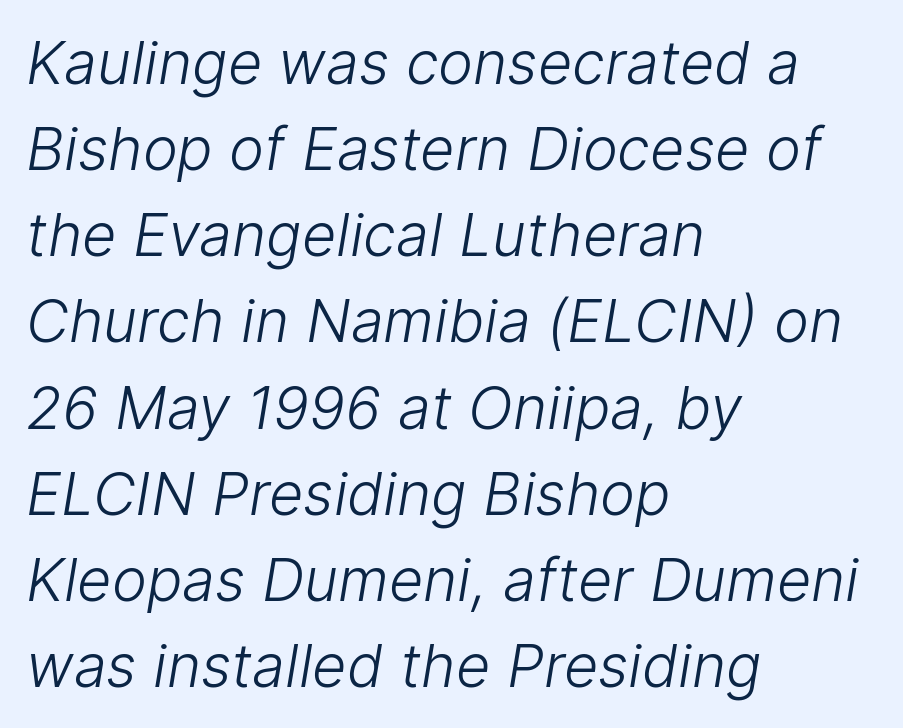
{"serif": "no", "bold": "no", "weight": "light", "width": "normal", "stroke_contrast": "low", "x_height": "medium", "monospaced": "no", "underline": "no", "align": "left", "line_spacing": "normal", "line_spacing_ratio": 1.46, "letter_spacing": "normal", "letter_spacing_em": 0.0, "glyph_px": 59}
